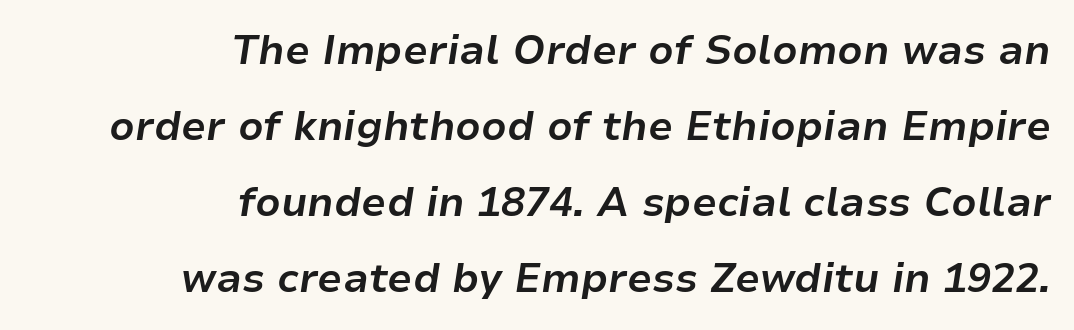
Rule under the text: the space is simply empty. Notice how thick the strokes are: this is what a full bold looks like. Rows of type keep a wide berth in the vertical direction. The glyphs look as if they've been sheared to an angle. This sample is right-justified, so line beginnings fall wherever the words allow. Do the characters align in a grid? No, the font is proportional.
